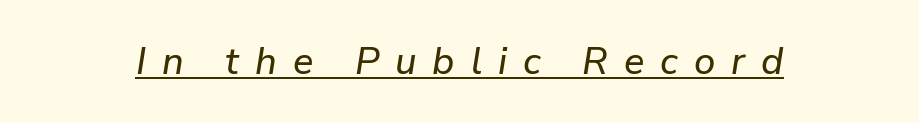
Q: Is the text italic (slanted)? A: Yes, it leans right by about 9 degrees.
Q: Is the text underlined? A: Yes.
Q: Is the spacing between letters normal or unusually wide? A: Unusually wide.
Q: Width (condensed, normal, or wide)? A: Normal.
Q: Stroke contrast? A: Low.
Q: x-height? A: Medium.
Q: Monospaced? A: No.
